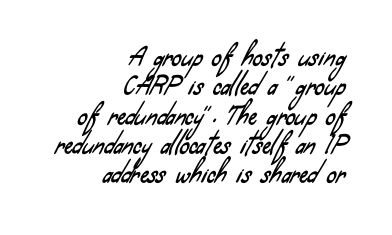
{"underline": "no", "align": "right", "line_spacing_ratio": 1.22, "letter_spacing": "normal", "letter_spacing_em": 0.0, "glyph_px": 24}
